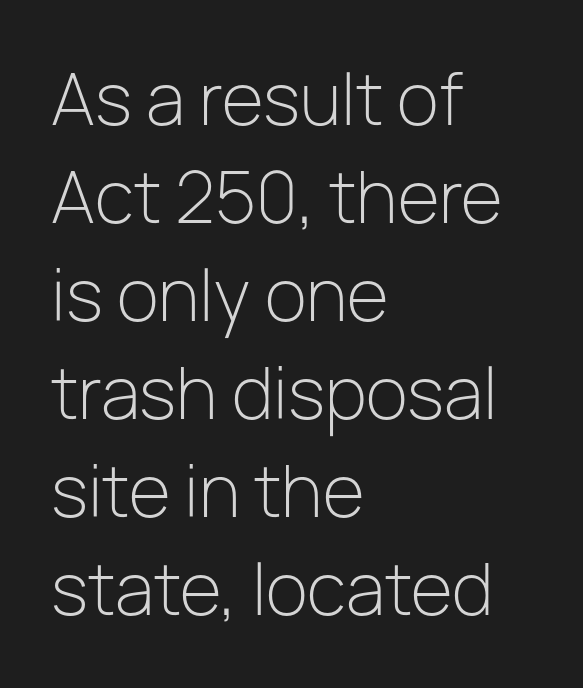
The image shows 69 px light sans-serif type, upright; set left-aligned, normal line spacing (1.42x), normal letter spacing, not underlined; low stroke contrast and a medium x-height.
